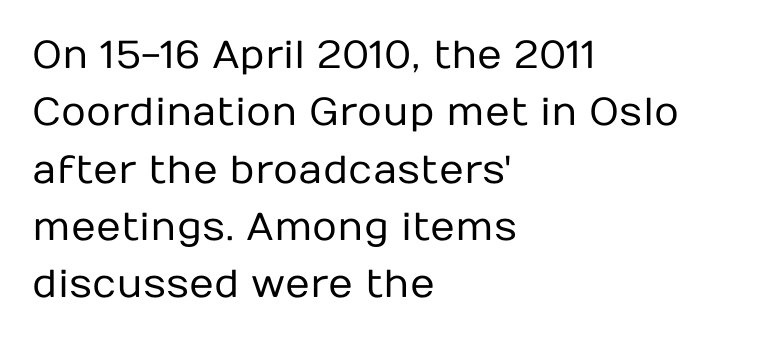
The vertical gap from one line to the next is medium. In terms of letterspacing, this is plain default setting. Grotesque or geometric, the face here clearly has no serifs. The font sits on the lighter half of the weight spectrum, regular included. The words here are not underlined.
